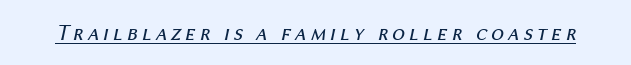
Q: Is the text bold? A: No.
Q: Is the text italic (slanted)? A: Yes, it leans right by about 12 degrees.
Q: Is the text underlined? A: Yes.
